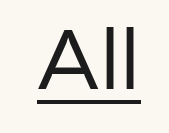
{"serif": "no", "italic": "no", "bold": "no", "weight": "regular", "width": "normal", "stroke_contrast": "low", "x_height": "medium", "monospaced": "no", "underline": "yes", "letter_spacing": "normal", "letter_spacing_em": 0.0, "glyph_px": 74}
